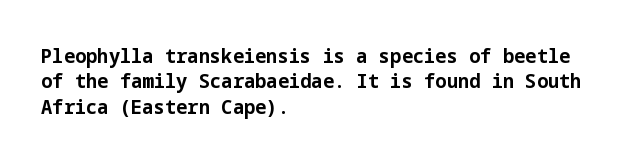
Q: Is the text bold? A: Yes.
Q: Is the text italic (slanted)? A: No, it is upright.
Q: Is the text underlined? A: No.
Q: How is the paragraph aligned? A: Left-aligned.
Q: Is the spacing between letters normal or unusually wide? A: Normal.
Q: Is the spacing between lines tight, normal or loose? A: Normal.
